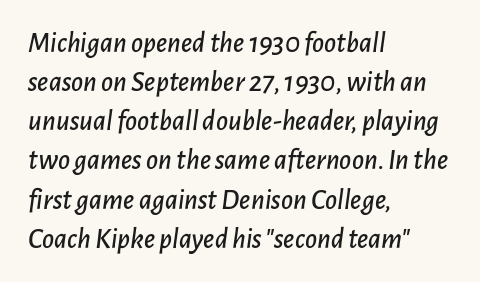
{"italic": "yes", "lean": "right", "slant_degrees": 7, "width": "normal", "stroke_contrast": "low", "x_height": "medium", "monospaced": "no", "underline": "no", "align": "left", "line_spacing": "normal", "line_spacing_ratio": 1.35, "letter_spacing": "normal", "letter_spacing_em": 0.0, "glyph_px": 29}
